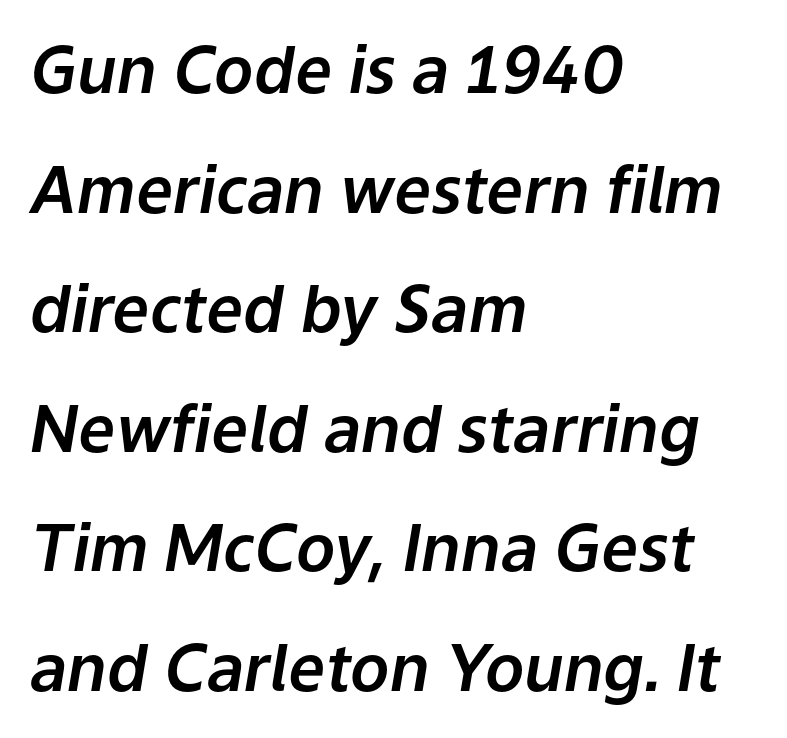
The image shows 65 px text type, italic (leaning right); set left-aligned, line spacing 1.84x, normal letter spacing, not underlined; low stroke contrast and a medium x-height.
